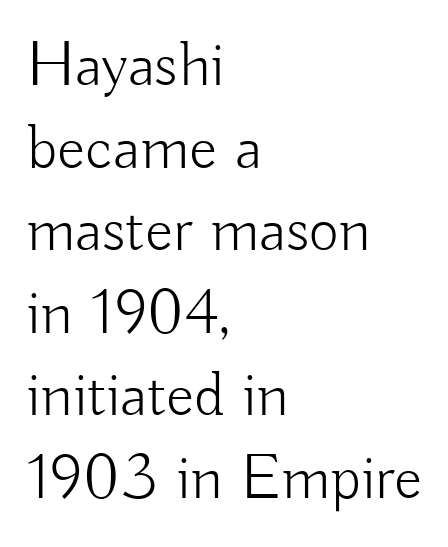
Characters remain perfectly vertical along every line. The passage shown is typed in a proportional face where columns would drift. Which margin do the lines hug? The left one — the right edge is uneven. A typesetter would label this face a sans. Heaviness? Minimal to ordinary, like unemphasized prose. Students, note that the glyphs here touch the page at normal intervals.
